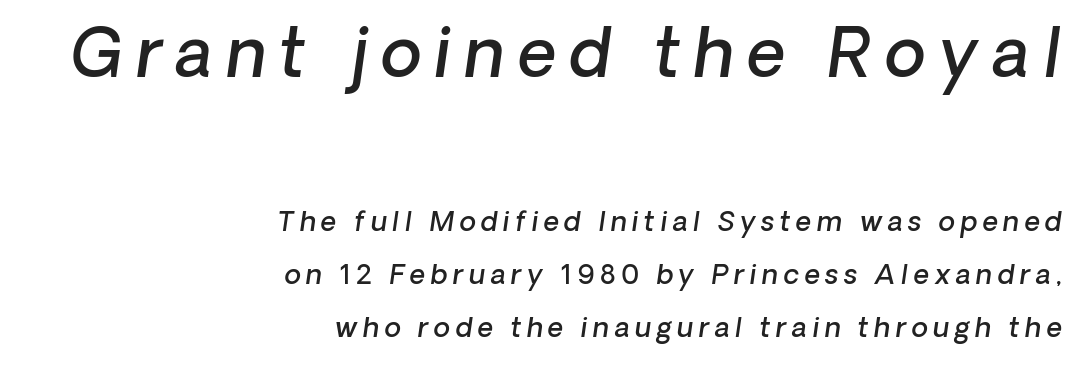
The image shows 67 px semibold type, italic (leaning right); set right-aligned, loose line spacing (1.95x), unusually wide letter spacing (+0.2 em), not underlined; the first (top) block is 2.48x larger; low stroke contrast and a medium x-height.
